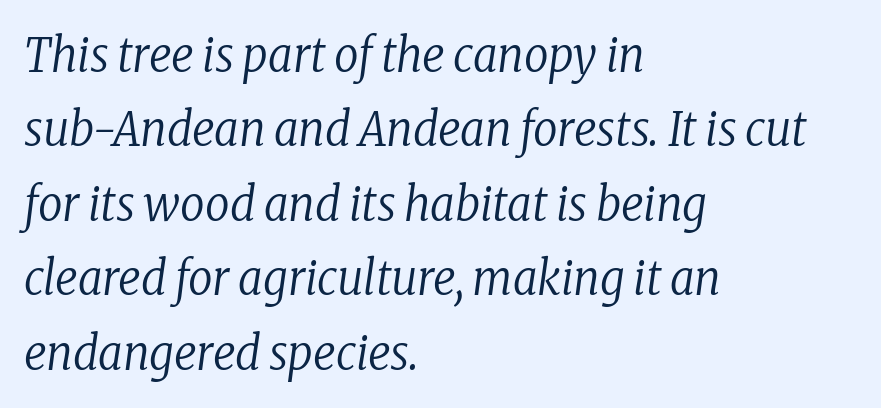
The image shows 48 px regular-weight, condensed serif type, italic (leaning right); set left-aligned, normal line spacing (1.55x), normal letter spacing, not underlined; low stroke contrast and a medium x-height.
